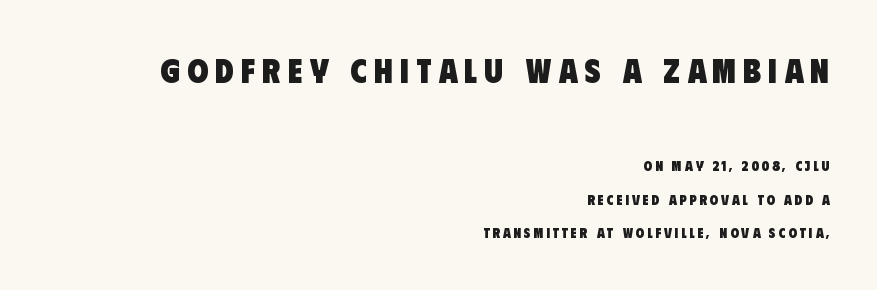
{"serif": "no", "bold": "yes", "weight": "heavy", "width": "condensed", "stroke_contrast": "low", "x_height": "large", "monospaced": "no", "underline": "no", "align": "right", "line_spacing": "loose", "line_spacing_ratio": 2.39, "letter_spacing": "wide", "letter_spacing_em": 0.21, "larger_block": "first", "size_ratio": 2.43, "glyph_px": 34}
